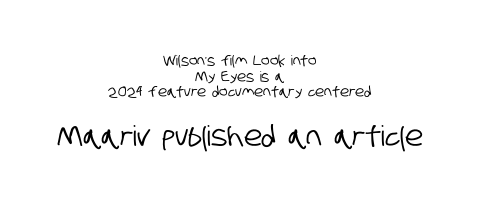
The image shows 28 px condensed sans-serif type; set centered, tight line spacing (1.11x), normal letter spacing, not underlined; the second (bottom) block is 2.0x larger; low stroke contrast and a large x-height.
